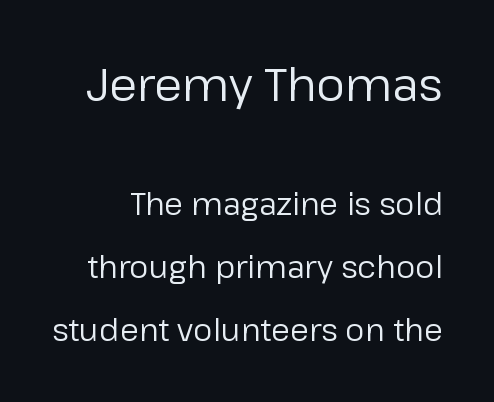
Weight: regular or lighter. These lines keep a tight, regular rhythm from letter to letter. Quick note: underline off. Is there much room between lines? Yes — plenty of vertical air separates them. The font's upright variant was chosen for this text.
